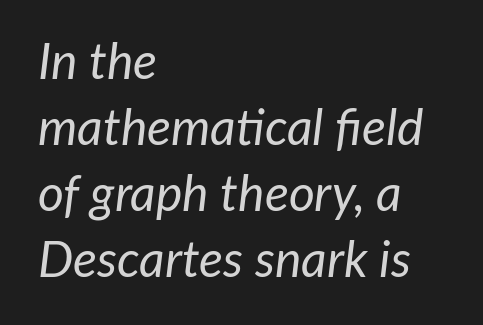
The words here are not underlined. Spacing verdict: proportional, widths tailored to each character. Regular leading. Weight: regular or lighter. In CSS terms this would be text-align: left. The typography opts for an oblique posture over an upright one.
